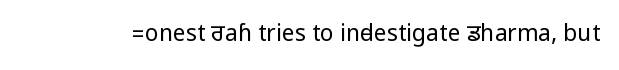
Q: Is the text bold? A: No.
Q: Is the text italic (slanted)? A: No, it is upright.
Q: Is the text underlined? A: No.
Q: Is the spacing between letters normal or unusually wide? A: Normal.
